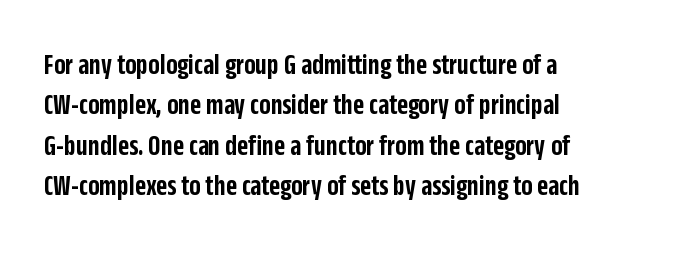
The image shows 30 px semibold, condensed sans-serif type, upright; set left-aligned, normal line spacing (1.35x), normal letter spacing, not underlined; low stroke contrast and a large x-height.
